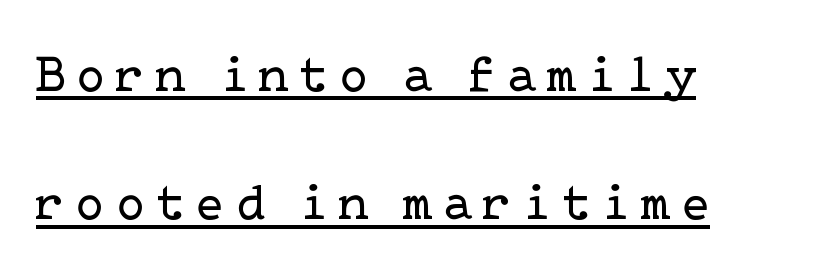
Q: Is the text bold? A: No.
Q: Is the text italic (slanted)? A: No, it is upright.
Q: Is the typeface a serif or a sans-serif typeface? A: Serif.
Q: Is the text underlined? A: Yes.
Q: How is the paragraph aligned? A: Left-aligned.
Q: Is the spacing between letters normal or unusually wide? A: Unusually wide.
Q: Is the spacing between lines tight, normal or loose? A: Loose.
Q: Width (condensed, normal, or wide)? A: Normal.
Q: Stroke contrast? A: Low.
Q: x-height? A: Medium.
